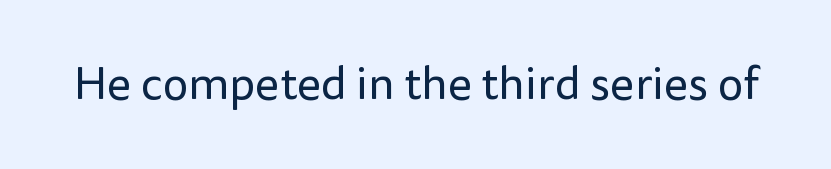
{"serif": "no", "italic": "no", "bold": "no", "weight": "regular", "width": "normal", "stroke_contrast": "low", "x_height": "medium", "monospaced": "no", "underline": "no", "letter_spacing": "normal", "letter_spacing_em": 0.0, "glyph_px": 46}
